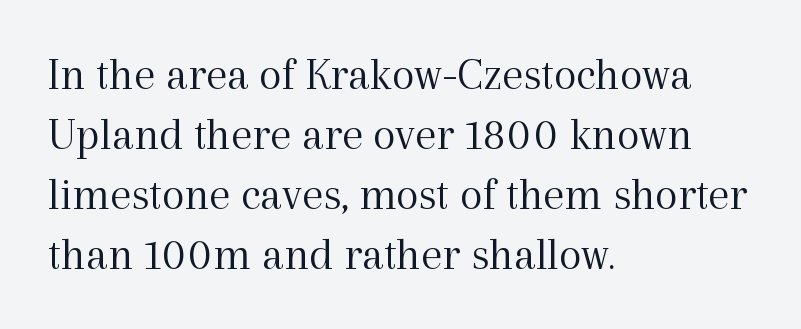
{"serif": "yes", "italic": "no", "bold": "no", "weight": "light", "width": "normal", "x_height": "medium", "monospaced": "no", "underline": "no", "align": "left", "line_spacing": "normal", "line_spacing_ratio": 1.28, "letter_spacing": "normal", "letter_spacing_em": 0.0, "glyph_px": 47}
